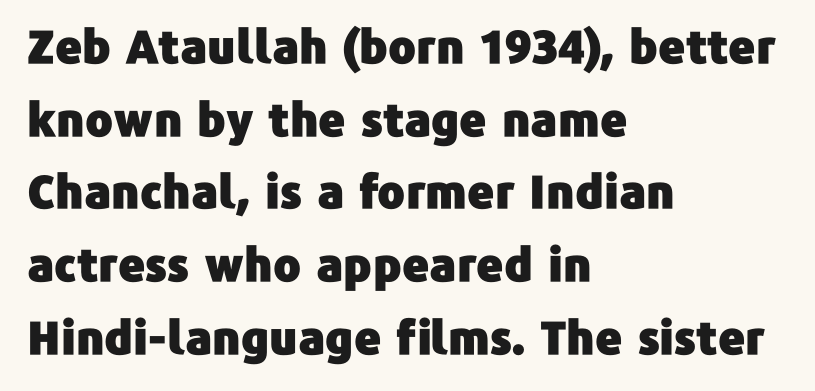
The image shows 46 px sans-serif type, upright; set left-aligned, normal line spacing (1.58x), normal letter spacing, not underlined; low stroke contrast and a medium x-height.
